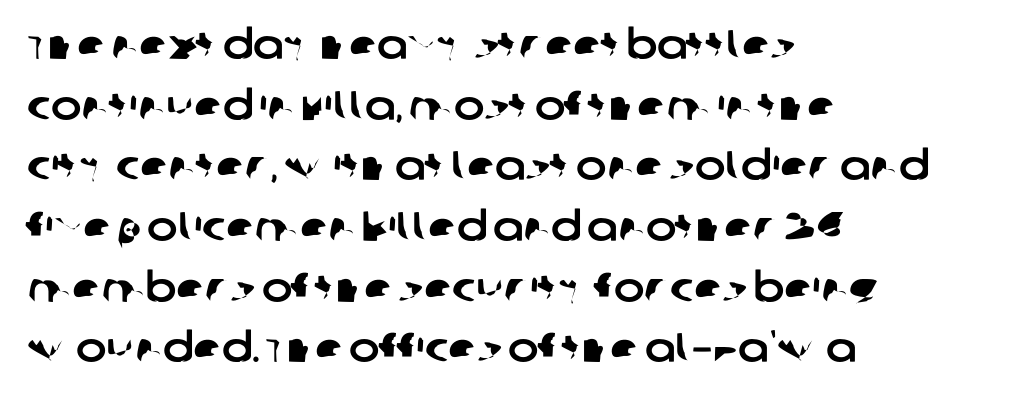
Q: Is the typeface a serif or a sans-serif typeface? A: Sans-serif.
Q: Is the text underlined? A: No.
Q: How is the paragraph aligned? A: Left-aligned.
Q: Is the spacing between letters normal or unusually wide? A: Normal.
Q: Is the spacing between lines tight, normal or loose? A: Normal.
Q: Width (condensed, normal, or wide)? A: Normal.
Q: Stroke contrast? A: Low.
Q: x-height? A: Large.
Q: Monospaced? A: No.
